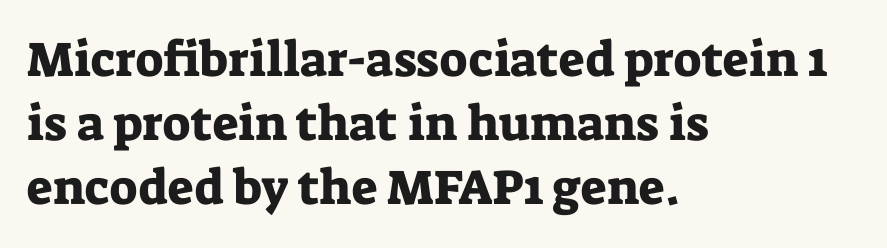
The image shows 49 px serif type, upright; set left-aligned, normal line spacing (1.31x), normal letter spacing, not underlined; low stroke contrast and a medium x-height.
